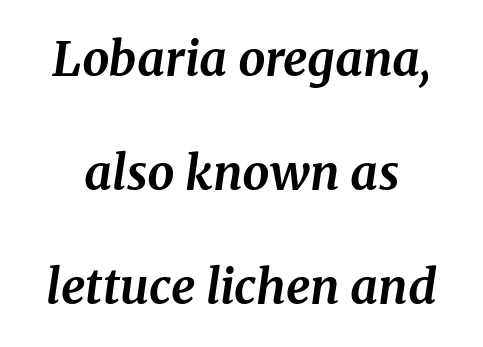
{"serif": "yes", "italic": "yes", "lean": "right", "slant_degrees": 8, "bold": "yes", "weight": "bold", "width": "normal", "stroke_contrast": "medium", "x_height": "medium", "monospaced": "no", "underline": "no", "line_spacing": "loose", "line_spacing_ratio": 2.38, "letter_spacing": "normal", "letter_spacing_em": 0.0, "glyph_px": 48}
